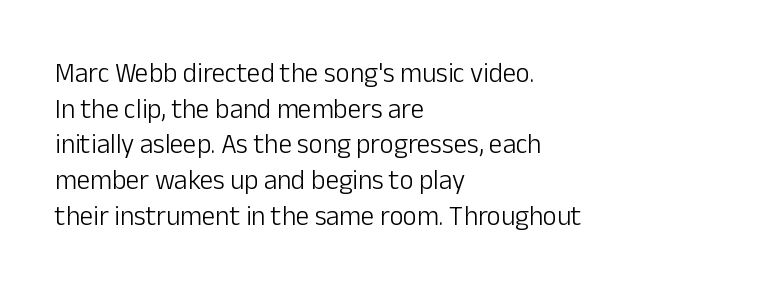
The image shows 27 px text type, upright; set left-aligned, normal line spacing (1.32x), normal letter spacing, not underlined.
